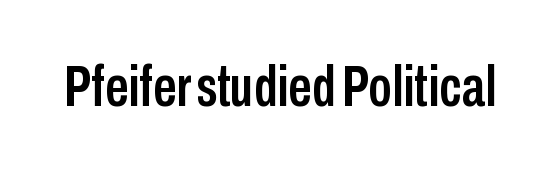
The specimen reads as upright at a glance. Words appear dense and cohesive because spacing is normal. A bare baseline throughout the passage. Proportional: the letters do not fall into vertical columns. A typesetter would label this face a sans.
